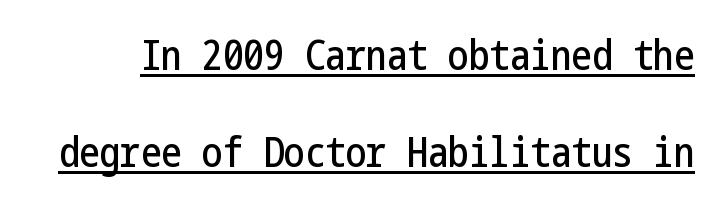
Quick note: not italic, upright. The line-height multiplier appears high, well above default. A typographer would call this underscored text. Are there feet on the stems? There aren't — it's a sans. The face used here is rendered with its standard letterfit.
